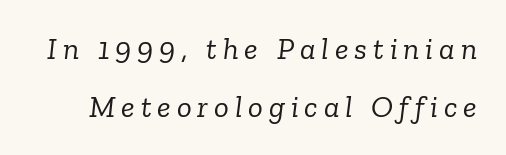
Q: Is the text bold? A: No.
Q: Is the text italic (slanted)? A: Yes, it leans right by about 6 degrees.
Q: Is the typeface a serif or a sans-serif typeface? A: Serif.
Q: Is the text underlined? A: No.
Q: Width (condensed, normal, or wide)? A: Normal.
Q: Stroke contrast? A: Low.
Q: x-height? A: Medium.
Q: Monospaced? A: No.
